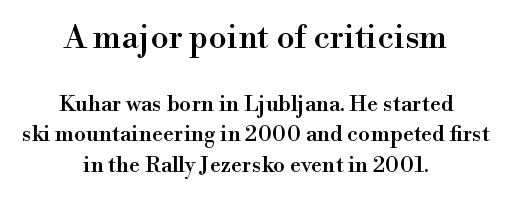
{"serif": "yes", "italic": "no", "width": "normal", "stroke_contrast": "high", "x_height": "small", "monospaced": "no", "underline": "no", "align": "center", "line_spacing": "normal", "line_spacing_ratio": 1.4, "letter_spacing": "normal", "letter_spacing_em": 0.0, "larger_block": "first", "size_ratio": 1.5, "glyph_px": 33}
